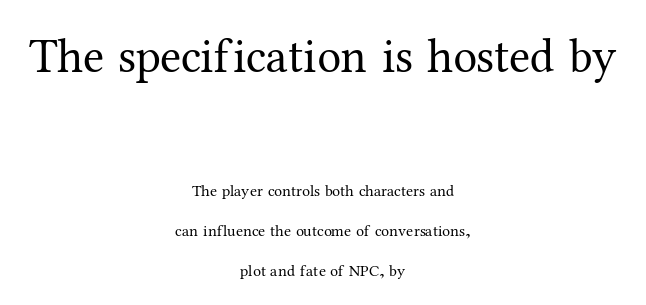
Q: Is the text bold? A: No.
Q: Is the text italic (slanted)? A: No, it is upright.
Q: Is the typeface a serif or a sans-serif typeface? A: Serif.
Q: Is the text underlined? A: No.
Q: How is the paragraph aligned? A: Centered.
Q: Is the spacing between letters normal or unusually wide? A: Normal.
Q: Is the spacing between lines tight, normal or loose? A: Loose.
Q: Which block of text is set in a larger size, the first (top) or the second (bottom)? A: The first (top) one.
Q: Width (condensed, normal, or wide)? A: Normal.
Q: Stroke contrast? A: Medium.
Q: x-height? A: Medium.
Q: Monospaced? A: No.
